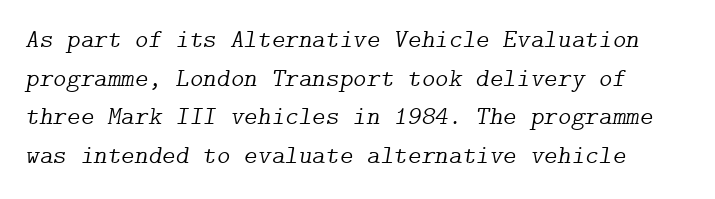
Stroke mass is kept to a normal reading level or below. The space beneath each line is pristine and unruled. A typesetter would call this zero additional tracking. Characters are canted at an angle relative to the baseline's perpendicular. Line spacing here is normal.
